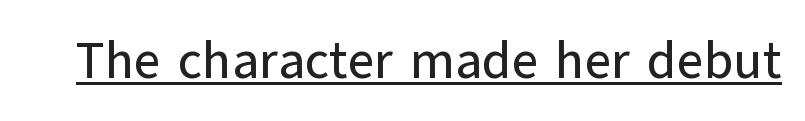
The image shows 52 px sans-serif type, upright; set normal letter spacing, underlined; low stroke contrast and a medium x-height.
